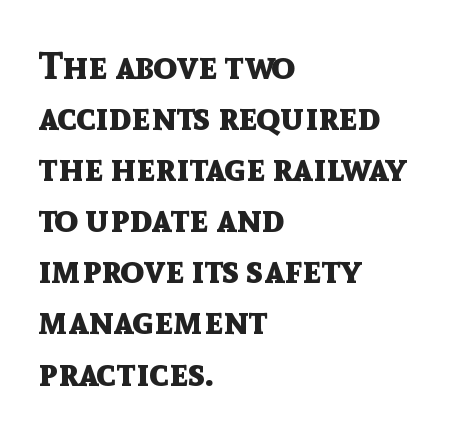
Q: Is the text bold? A: Yes.
Q: Is the text italic (slanted)? A: No, it is upright.
Q: Is the typeface a serif or a sans-serif typeface? A: Sans-serif.
Q: Is the text underlined? A: No.
Q: How is the paragraph aligned? A: Left-aligned.
Q: Is the spacing between letters normal or unusually wide? A: Normal.
Q: Is the spacing between lines tight, normal or loose? A: Normal.
Q: Width (condensed, normal, or wide)? A: Normal.
Q: x-height? A: Medium.
Q: Monospaced? A: No.
